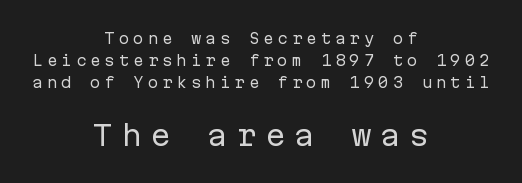
Horizontally, the lines are justified to the midpoint only. Rule under the text: the space is simply empty. Posture: upright roman. Is this a sans? Yes — the strokes have no serifs.
